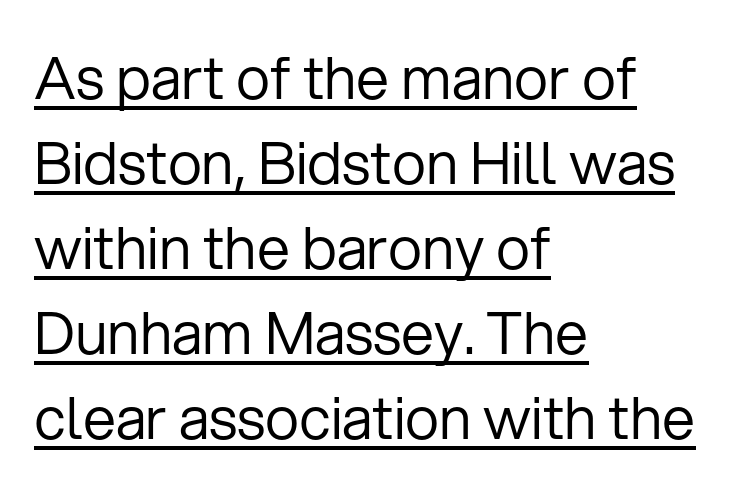
Designer's note — italics off, roman on. What stands out about the letter spacing? Nothing — it is the standard amount. Summary of weight: not heavy and not bold. Where is the straight margin? On the left. Leading matches the norm, producing a regular column.
